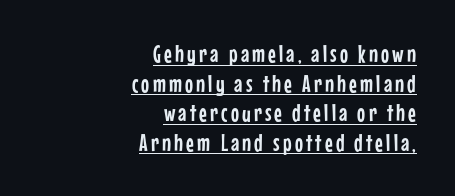
{"italic": "no", "underline": "yes", "align": "right", "line_spacing_ratio": 1.23, "glyph_px": 24}
